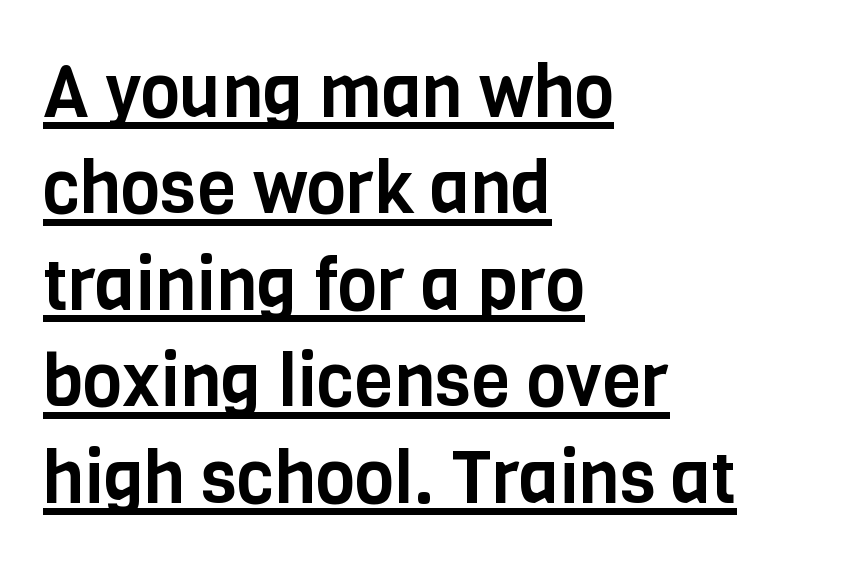
Q: Is the text italic (slanted)? A: No, it is upright.
Q: Is the typeface a serif or a sans-serif typeface? A: Sans-serif.
Q: Is the text underlined? A: Yes.
Q: How is the paragraph aligned? A: Left-aligned.
Q: Is the spacing between letters normal or unusually wide? A: Normal.
Q: Is the spacing between lines tight, normal or loose? A: Normal.
Q: Width (condensed, normal, or wide)? A: Condensed.
Q: Stroke contrast? A: Low.
Q: x-height? A: Large.
Q: Monospaced? A: No.
